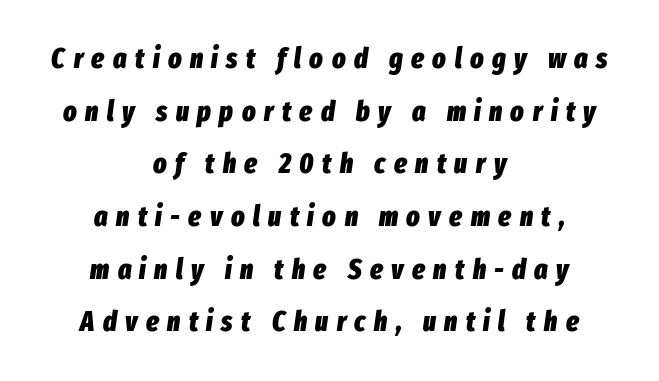
This sample has the flowing, uneven cadence of proportional lettering. An italicized treatment has been applied to the whole sample. Someone cranked the tracking dial way up on this one. Nobody drew a line under any word here. Both edges are ragged and mirror each other, which tells us the setting is centered. Typographic density is high because the face is bold.
